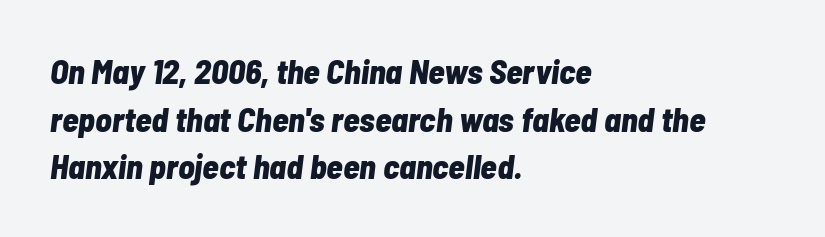
The gap between lines stays unmarked. Normally led — the rows are evenly, conventionally spaced. Students, note that the glyphs here touch the page at normal intervals. The lettering tilts uniformly, giving the passage an italic look. The passage shown is emphatically bold. The setting favours the left margin, as ordinary paragraphs usually do.
